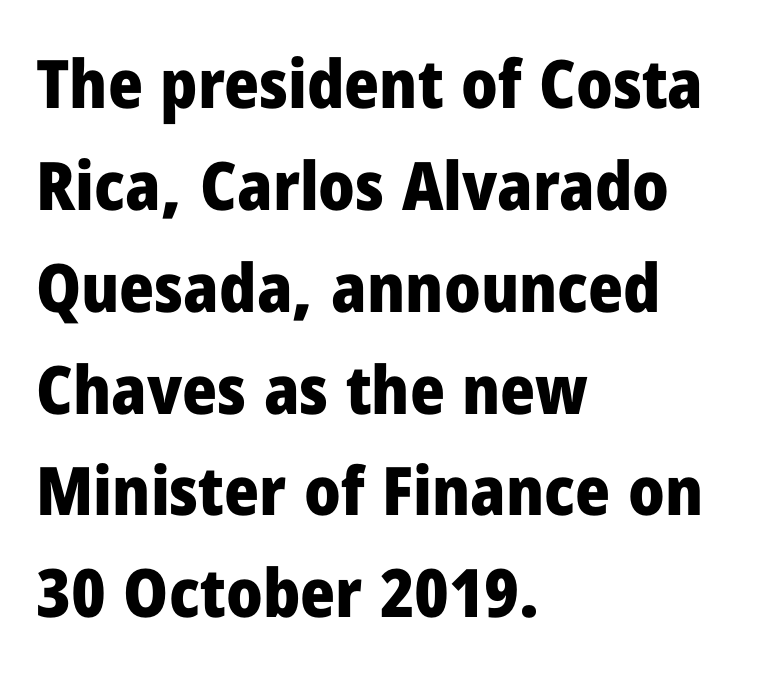
Q: Is the text bold? A: Yes.
Q: Is the text italic (slanted)? A: No, it is upright.
Q: Is the typeface a serif or a sans-serif typeface? A: Sans-serif.
Q: Is the text underlined? A: No.
Q: How is the paragraph aligned? A: Left-aligned.
Q: Is the spacing between letters normal or unusually wide? A: Normal.
Q: Is the spacing between lines tight, normal or loose? A: Normal.
Q: Width (condensed, normal, or wide)? A: Normal.
Q: Stroke contrast? A: Low.
Q: x-height? A: Medium.
Q: Monospaced? A: No.
